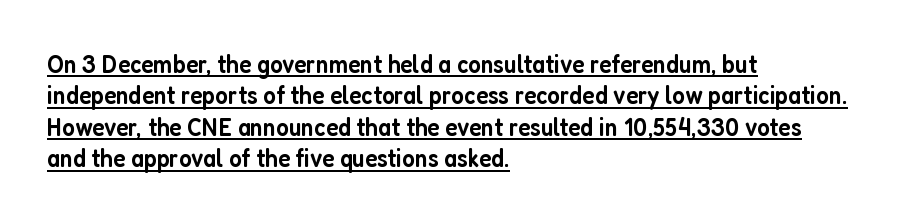
Unlike italic type, these characters show no tilt at all. The rendering uses the underline text-decoration. This is the in-between weight designers call semibold or demi. The gaps between neighbouring characters are ordinary and unremarkable. The paragraph shown leans on its left margin.
